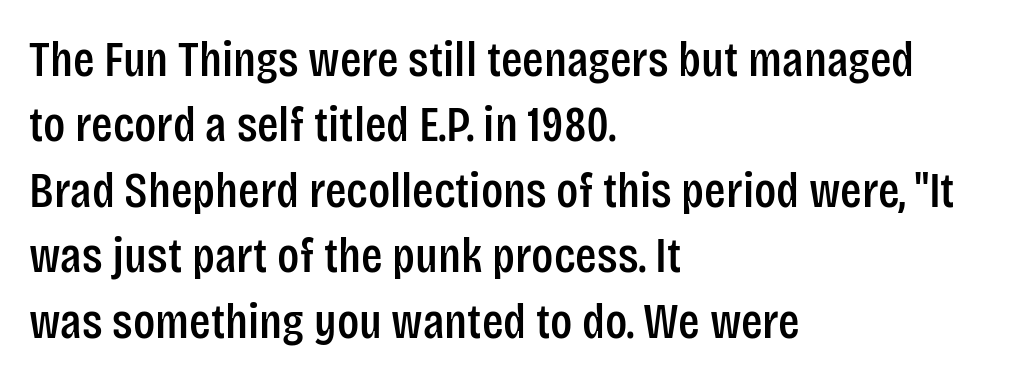
Q: Is the text italic (slanted)? A: No, it is upright.
Q: Is the typeface a serif or a sans-serif typeface? A: Sans-serif.
Q: Is the text underlined? A: No.
Q: How is the paragraph aligned? A: Left-aligned.
Q: Is the spacing between letters normal or unusually wide? A: Normal.
Q: Is the spacing between lines tight, normal or loose? A: Normal.
Q: Width (condensed, normal, or wide)? A: Condensed.
Q: Stroke contrast? A: Low.
Q: x-height? A: Large.
Q: Monospaced? A: No.
